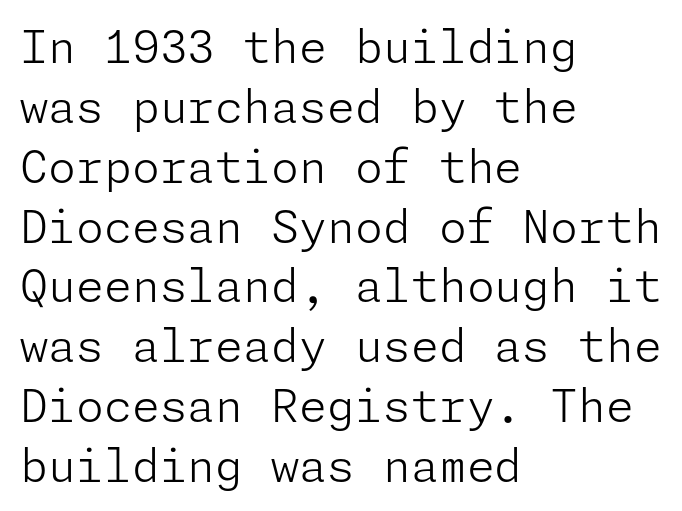
{"serif": "no", "italic": "no", "bold": "no", "weight": "light", "width": "normal", "stroke_contrast": "low", "x_height": "medium", "underline": "no", "align": "left", "line_spacing": "normal", "line_spacing_ratio": 1.33, "letter_spacing": "normal", "letter_spacing_em": 0.0, "glyph_px": 45}
